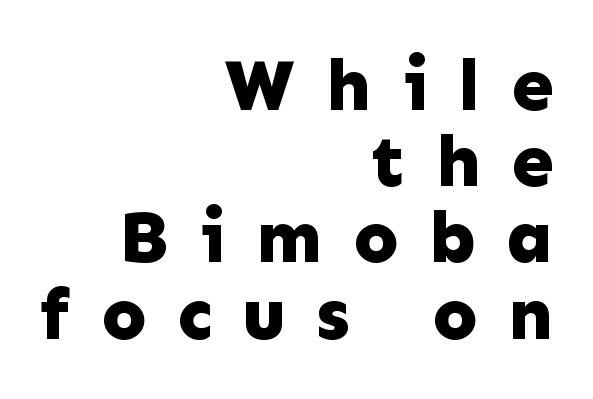
{"serif": "no", "italic": "no", "bold": "yes", "weight": "bold", "width": "normal", "stroke_contrast": "low", "x_height": "medium", "monospaced": "no", "underline": "no", "align": "right", "line_spacing": "tight", "line_spacing_ratio": 1.03, "letter_spacing": "wide", "letter_spacing_em": 0.41, "glyph_px": 74}
